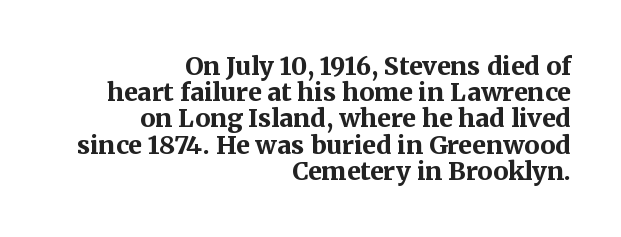
Q: Is the text bold? A: Yes.
Q: Is the text italic (slanted)? A: No, it is upright.
Q: Is the text underlined? A: No.
Q: How is the paragraph aligned? A: Right-aligned.
Q: Is the spacing between letters normal or unusually wide? A: Normal.
Q: Is the spacing between lines tight, normal or loose? A: Tight.
